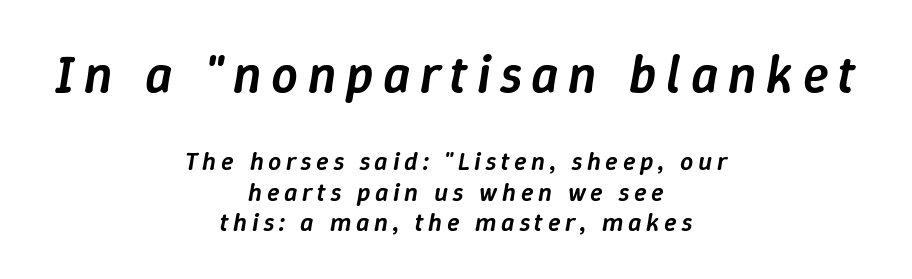
Students, this is semibold: more ink than regular, less than bold. The letters in the upper block stand taller than those in the block below. Spacing verdict: proportional, widths tailored to each character. Clear beneath every line of the passage. The glyphs look as if they've been sheared to an angle.
